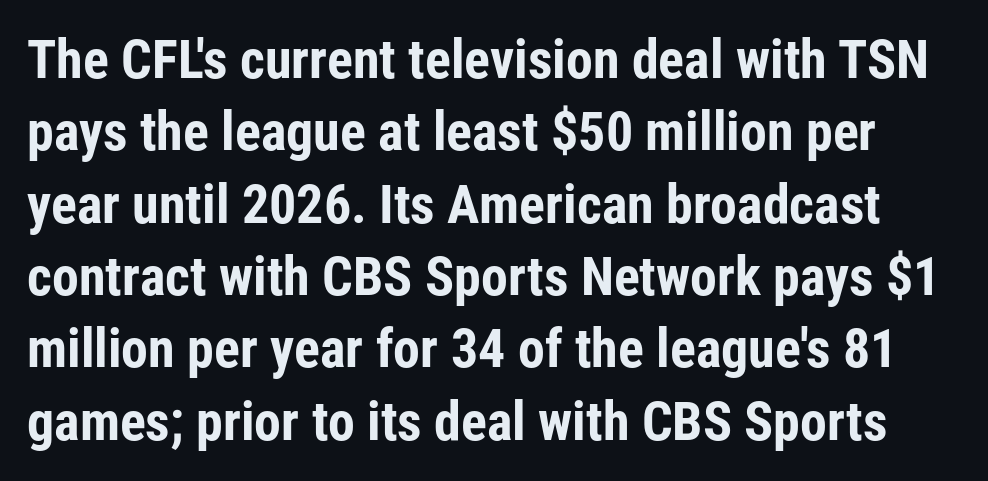
Q: Is the text bold? A: Yes.
Q: Is the text italic (slanted)? A: No, it is upright.
Q: Is the typeface a serif or a sans-serif typeface? A: Sans-serif.
Q: Is the text underlined? A: No.
Q: Is the spacing between letters normal or unusually wide? A: Normal.
Q: Is the spacing between lines tight, normal or loose? A: Normal.
Q: Width (condensed, normal, or wide)? A: Condensed.
Q: Stroke contrast? A: Low.
Q: x-height? A: Medium.
Q: Monospaced? A: No.
